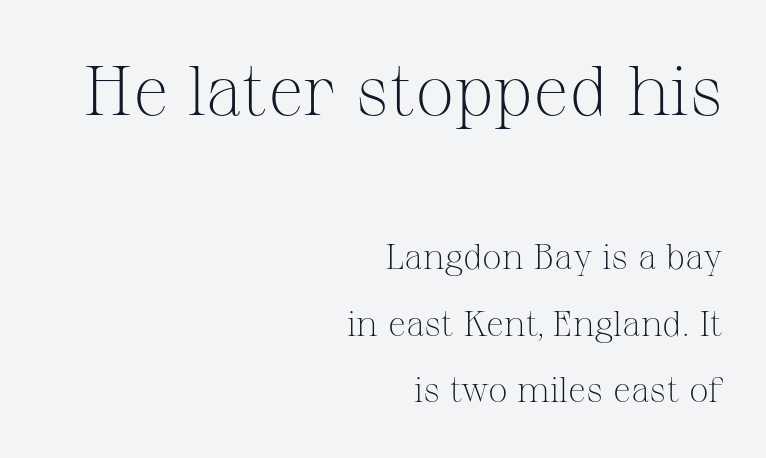
Weight class: somewhere from thin through regular. These lines stand farther apart than default settings would place them. Layout note: lines flush right. Glance below the letters and you will spot only blank space. Visually, the top section dominates because its glyphs are scaled up. There is no visible air inserted between adjacent glyphs.
